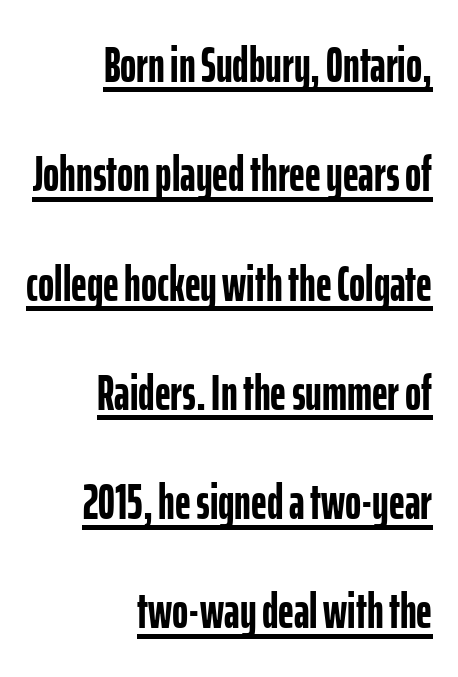
The letters advance in unequal steps, a hallmark of proportional type. The text was rendered using a sans face with plain stroke endings. The passage shown is emphatically bold. A rule runs beneath these lines of type. The passage shown stacks its lines with a broad gap.
